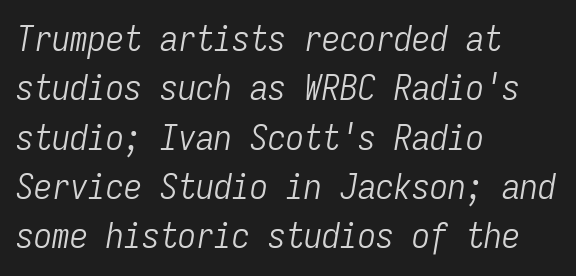
The image shows 36 px light, condensed type, italic (leaning right), monospaced; set left-aligned, normal line spacing (1.37x), normal letter spacing, not underlined; low stroke contrast and a medium x-height.
